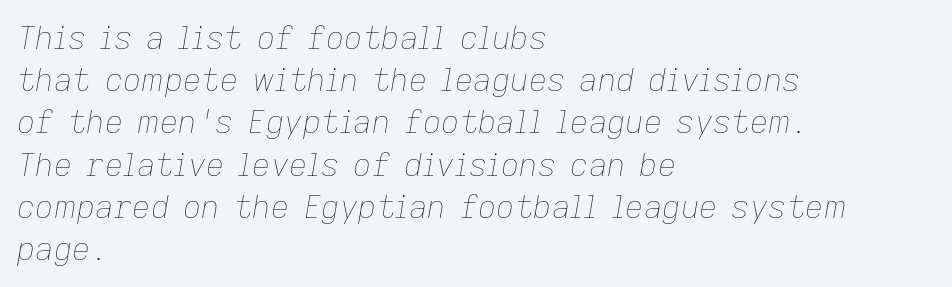
{"italic": "yes", "lean": "right", "slant_degrees": 9, "bold": "no", "weight": "thin", "width": "normal", "stroke_contrast": "low", "x_height": "medium", "monospaced": "no", "underline": "no", "align": "left", "line_spacing": "normal", "line_spacing_ratio": 1.32, "letter_spacing": "normal", "letter_spacing_em": 0.0, "glyph_px": 32}
